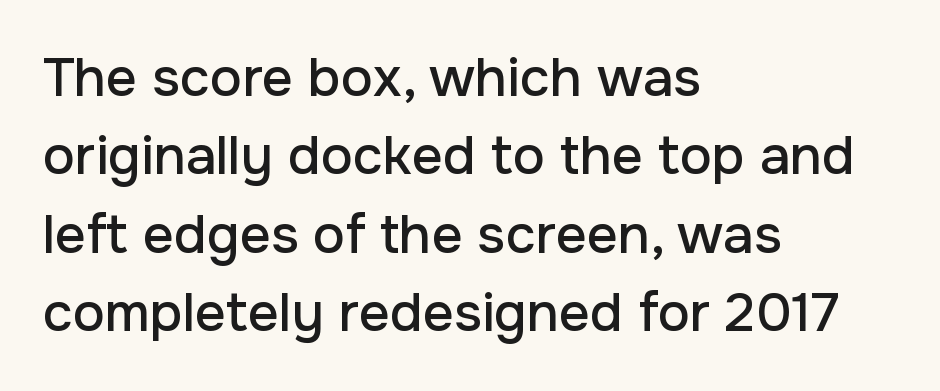
{"serif": "no", "italic": "no", "width": "normal", "stroke_contrast": "low", "x_height": "medium", "monospaced": "no", "underline": "no", "align": "left", "line_spacing": "normal", "line_spacing_ratio": 1.45, "letter_spacing": "normal", "letter_spacing_em": 0.0, "glyph_px": 54}
